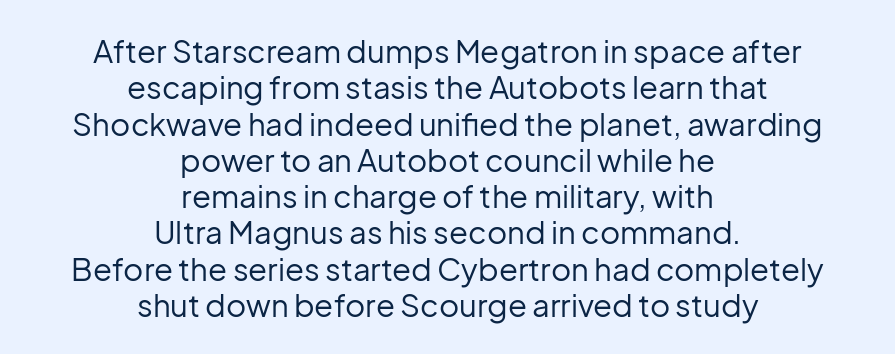
Q: Is the text bold? A: No.
Q: Is the text italic (slanted)? A: No, it is upright.
Q: Is the typeface a serif or a sans-serif typeface? A: Sans-serif.
Q: Is the text underlined? A: No.
Q: How is the paragraph aligned? A: Centered.
Q: Is the spacing between letters normal or unusually wide? A: Normal.
Q: Width (condensed, normal, or wide)? A: Normal.
Q: Stroke contrast? A: Low.
Q: x-height? A: Medium.
Q: Monospaced? A: No.
